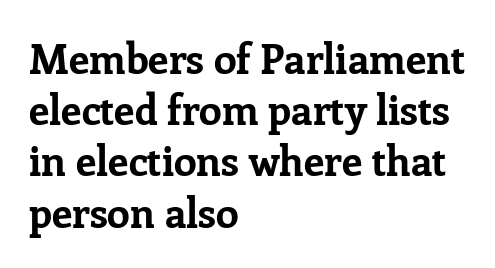
Character widths vary here, with narrow letters taking less room than wide ones. The glyphs in this specimen are seriffed. Compared with typical paragraphs, the rows here are spaced about the same. In terms of posture, this sample is upright. In terms of letterspacing, this is plain default setting. Layout note: lines flush left.
